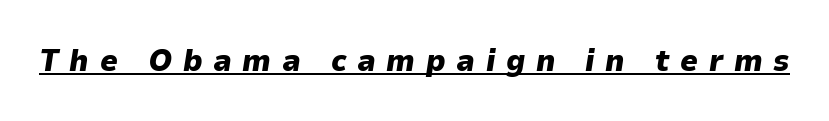
The image shows 31 px heavy type, italic (leaning right); set unusually wide letter spacing (+0.34 em), underlined; low stroke contrast and a medium x-height.
